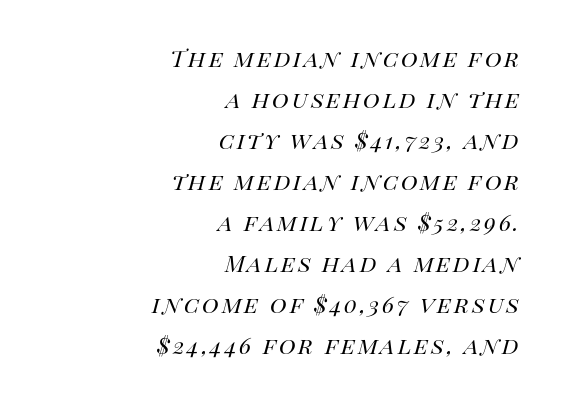
Q: Is the text bold? A: No.
Q: Is the text italic (slanted)? A: Yes, it leans right by about 14 degrees.
Q: Is the text underlined? A: No.
Q: How is the paragraph aligned? A: Right-aligned.
